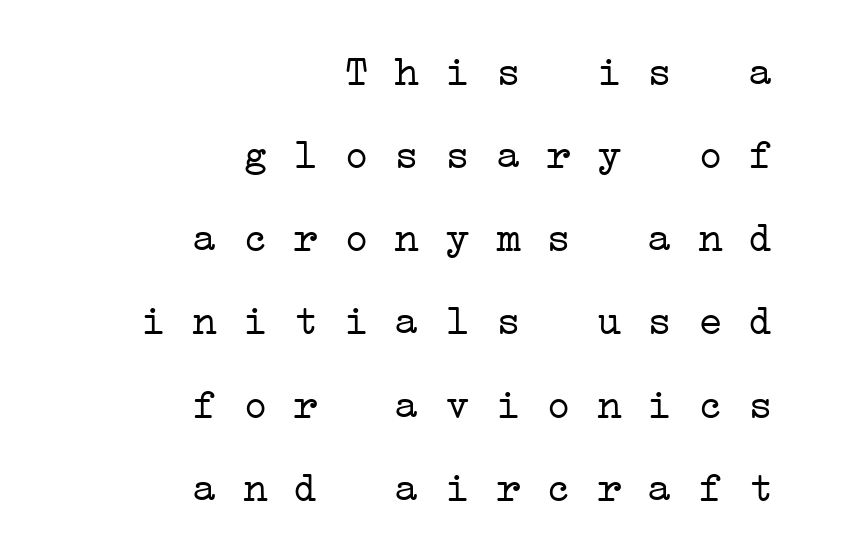
Serif or sans? Serif — the stroke terminals have little feet. Weight: in the light-to-regular range. The lines are quadded right. The block of text is sparse from top to bottom, with ample space between rows.
